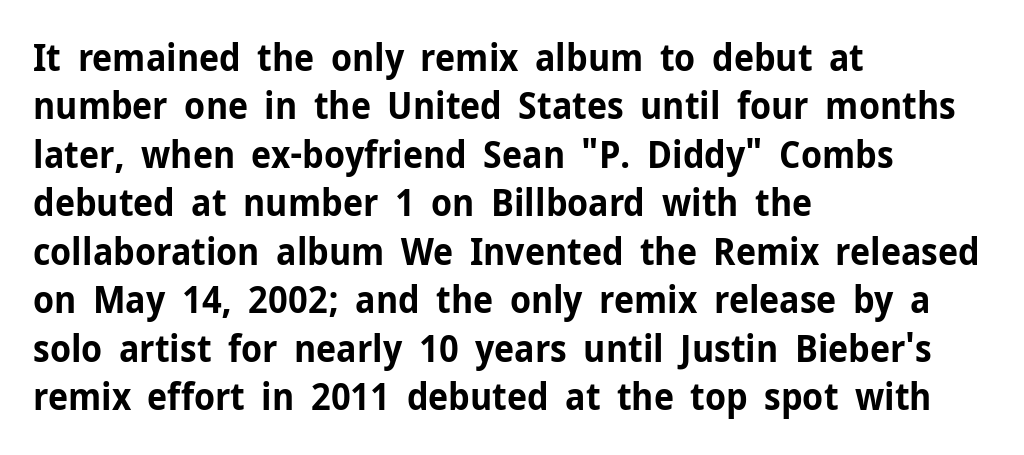
The image shows 37 px bold sans-serif type, upright; set left-aligned, normal line spacing (1.31x), normal letter spacing, not underlined; low stroke contrast and a medium x-height.
